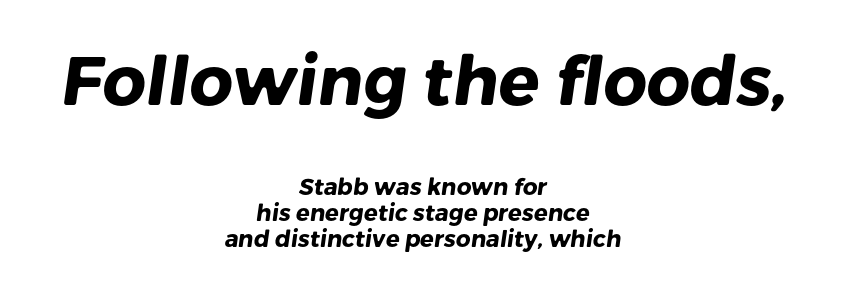
The lines are packed closely together with very little leading. Is the type bold? Yes — the strokes are clearly thick and heavy. These two chunks differ in scale, with the top chunk taking the larger measure. Underline: absent.
